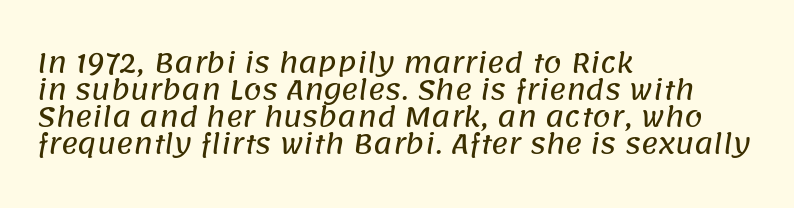
{"underline": "no", "align": "left", "line_spacing": "tight", "line_spacing_ratio": 1.04, "letter_spacing": "normal", "letter_spacing_em": 0.0, "glyph_px": 26}
